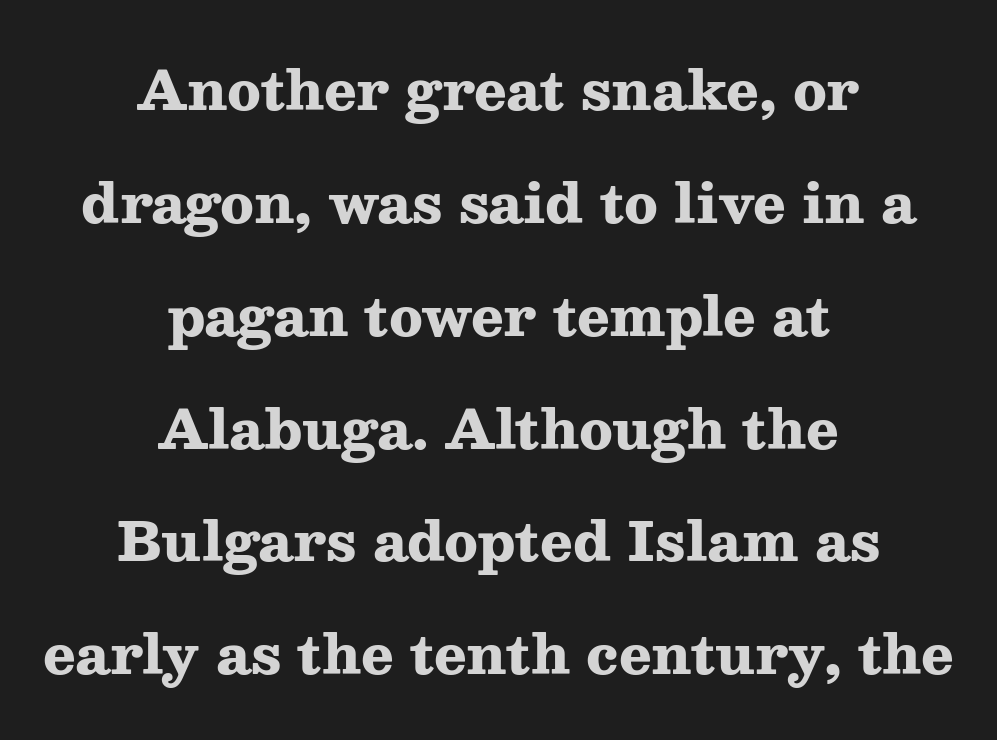
The image shows 54 px heavy, wide serif type, upright; set centered, loose line spacing (2.09x), normal letter spacing, not underlined; medium stroke contrast and a medium x-height.
